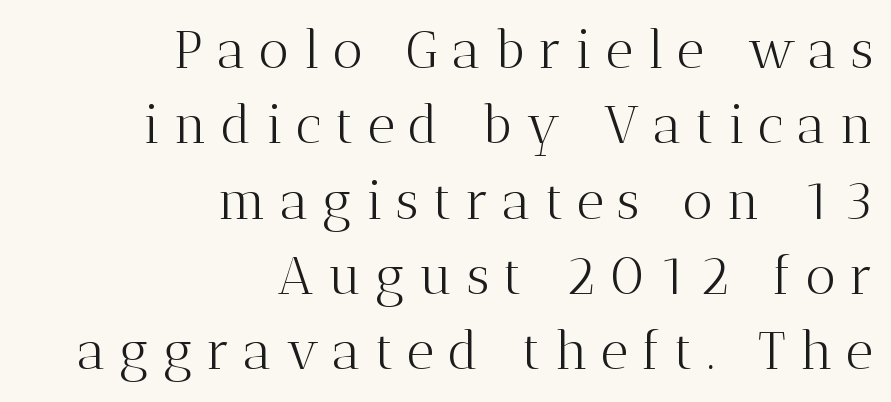
{"serif": "yes", "italic": "no", "bold": "no", "weight": "light", "width": "normal", "stroke_contrast": "medium", "x_height": "medium", "monospaced": "no", "underline": "no", "align": "right", "line_spacing": "normal", "line_spacing_ratio": 1.42, "letter_spacing": "wide", "letter_spacing_em": 0.26, "glyph_px": 53}
